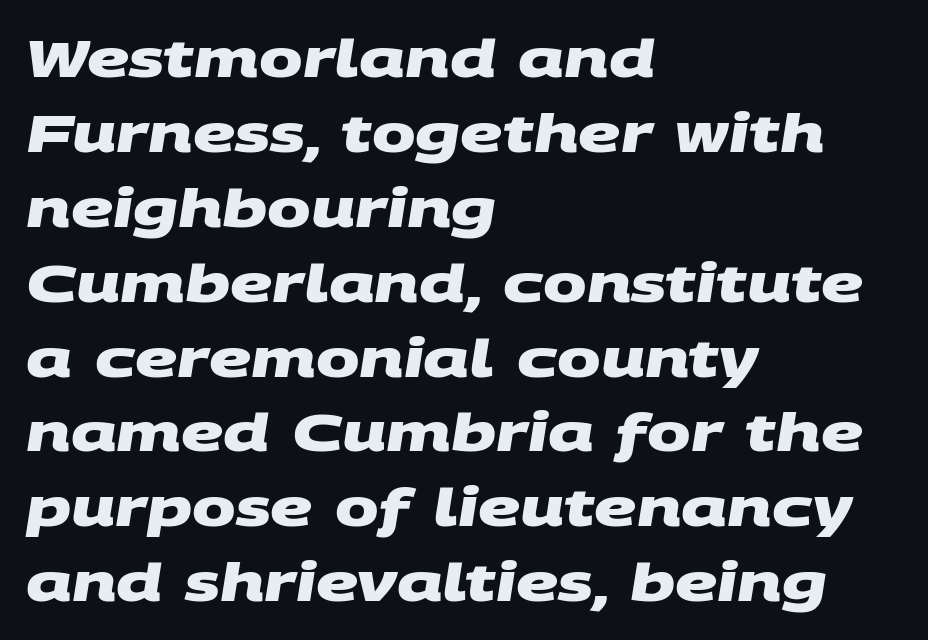
The image shows 52 px heavy, wide sans-serif type; set left-aligned, normal line spacing (1.44x), normal letter spacing, not underlined; medium stroke contrast and a large x-height.
